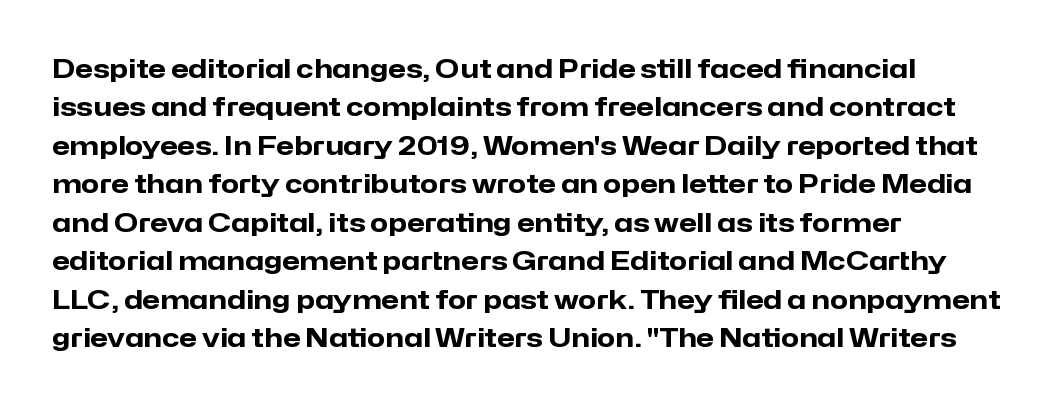
A typesetter would mark this as roman, not italic. Rule under the text: the space is simply empty. Layout note: lines flush left. The designer left line spacing at the default. What weight is shown? A full bold with thick strokes. This sample uses plain, unmodified letter spacing.
